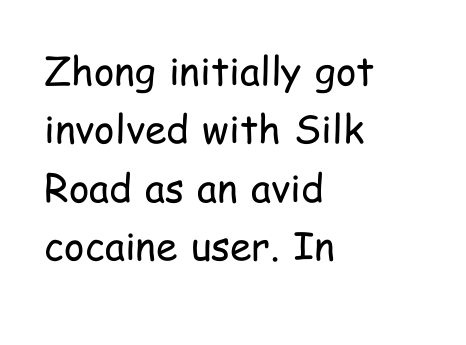
Q: Is the text bold? A: No.
Q: Is the text italic (slanted)? A: No, it is upright.
Q: Is the typeface a serif or a sans-serif typeface? A: Sans-serif.
Q: Is the text underlined? A: No.
Q: How is the paragraph aligned? A: Left-aligned.
Q: Is the spacing between letters normal or unusually wide? A: Normal.
Q: Is the spacing between lines tight, normal or loose? A: Normal.
Q: Width (condensed, normal, or wide)? A: Condensed.
Q: Stroke contrast? A: Low.
Q: x-height? A: Medium.
Q: Monospaced? A: No.
